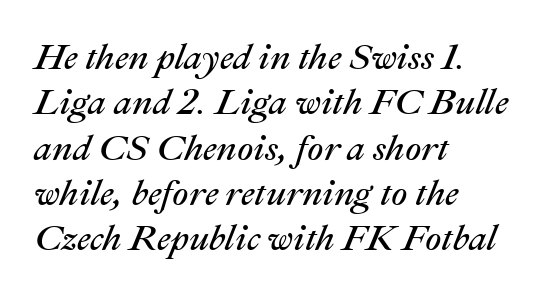
The image shows 36 px regular-weight type, italic (leaning right); set left-aligned, normal line spacing (1.26x), normal letter spacing, not underlined; medium stroke contrast and a medium x-height.
